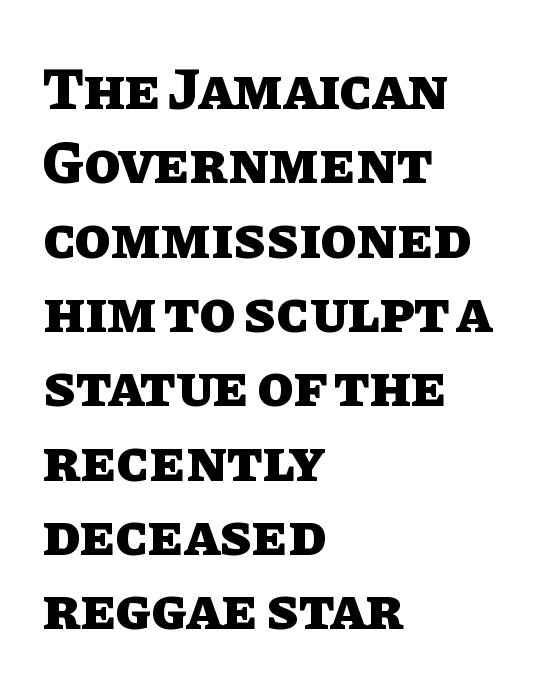
{"italic": "no", "bold": "yes", "weight": "heavy", "width": "normal", "stroke_contrast": "low", "x_height": "large", "monospaced": "no", "underline": "no", "align": "left", "line_spacing": "normal", "line_spacing_ratio": 1.26, "letter_spacing": "normal", "letter_spacing_em": 0.0, "glyph_px": 59}
